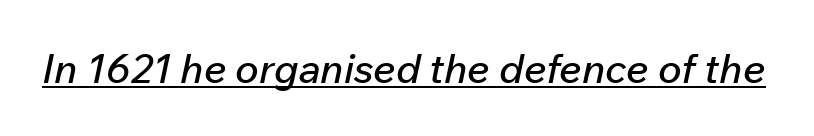
Is there an underline? Yes — a line sits under the letters. Character widths vary here, with narrow letters taking less room than wide ones. Default kerning and tracking; the words read as compact shapes. Would a proofreader flag this as italicized? Yes.
